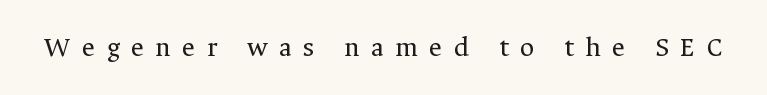
The image shows 28 px regular-weight serif type, upright; set unusually wide letter spacing (+0.41 em), not underlined; medium stroke contrast and a medium x-height.
